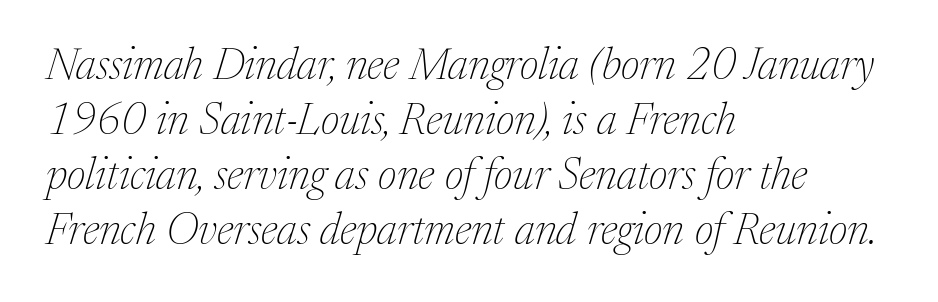
Q: Is the text bold? A: No.
Q: Is the text italic (slanted)? A: Yes, it leans right by about 17 degrees.
Q: Is the typeface a serif or a sans-serif typeface? A: Serif.
Q: Is the text underlined? A: No.
Q: How is the paragraph aligned? A: Left-aligned.
Q: Is the spacing between letters normal or unusually wide? A: Normal.
Q: Is the spacing between lines tight, normal or loose? A: Normal.
Q: Width (condensed, normal, or wide)? A: Normal.
Q: Stroke contrast? A: Medium.
Q: x-height? A: Medium.
Q: Monospaced? A: No.
